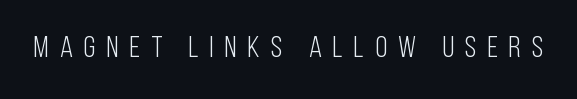
Q: Is the text bold? A: No.
Q: Is the text italic (slanted)? A: No, it is upright.
Q: Is the typeface a serif or a sans-serif typeface? A: Sans-serif.
Q: Is the text underlined? A: No.
Q: Is the spacing between letters normal or unusually wide? A: Unusually wide.
Q: Width (condensed, normal, or wide)? A: Condensed.
Q: Stroke contrast? A: Low.
Q: x-height? A: Large.
Q: Monospaced? A: No.
